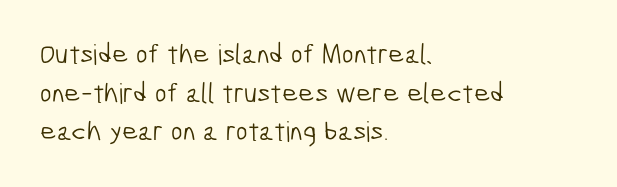
Proportional: the letters do not fall into vertical columns. No feet cap the strokes, marking this as sans-serif type. This block has exactly the height ordinary leading produces. Each word holds together tightly as a unit, with standard inter-letter gaps.
